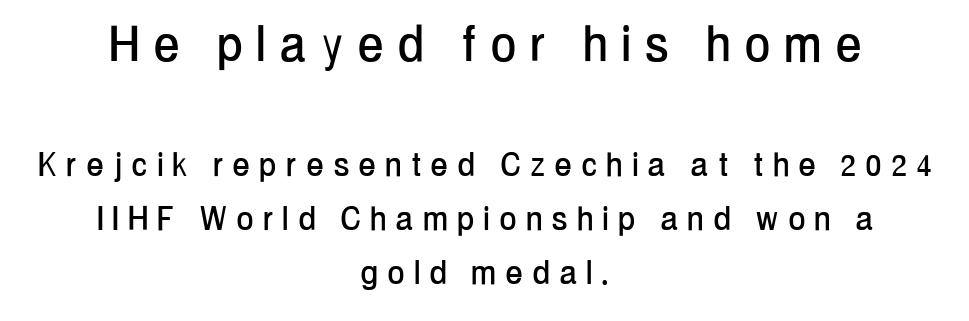
Q: Is the text italic (slanted)? A: No, it is upright.
Q: Is the typeface a serif or a sans-serif typeface? A: Sans-serif.
Q: Is the text underlined? A: No.
Q: How is the paragraph aligned? A: Centered.
Q: Is the spacing between letters normal or unusually wide? A: Unusually wide.
Q: Is the spacing between lines tight, normal or loose? A: Normal.
Q: Which block of text is set in a larger size, the first (top) or the second (bottom)? A: The first (top) one.
Q: Width (condensed, normal, or wide)? A: Condensed.
Q: Stroke contrast? A: Low.
Q: x-height? A: Medium.
Q: Monospaced? A: No.
